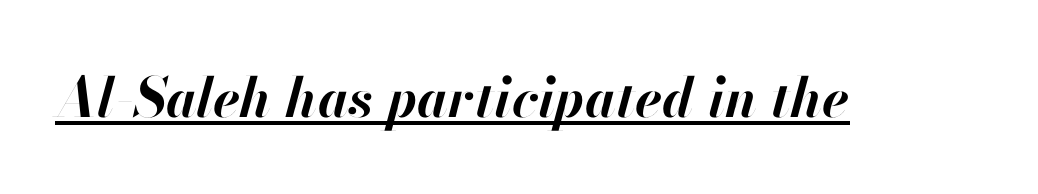
The image shows 55 px bold type, italic (leaning right); set normal letter spacing, underlined; high stroke contrast and a small x-height.
